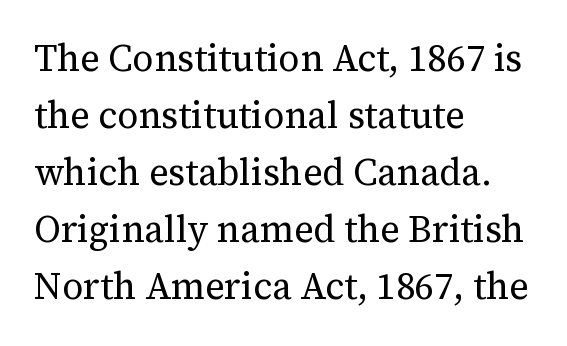
Q: Is the text bold? A: No.
Q: Is the text italic (slanted)? A: No, it is upright.
Q: Is the typeface a serif or a sans-serif typeface? A: Serif.
Q: Is the text underlined? A: No.
Q: How is the paragraph aligned? A: Left-aligned.
Q: Is the spacing between letters normal or unusually wide? A: Normal.
Q: Is the spacing between lines tight, normal or loose? A: Normal.
Q: Width (condensed, normal, or wide)? A: Normal.
Q: Stroke contrast? A: Medium.
Q: x-height? A: Medium.
Q: Monospaced? A: No.
